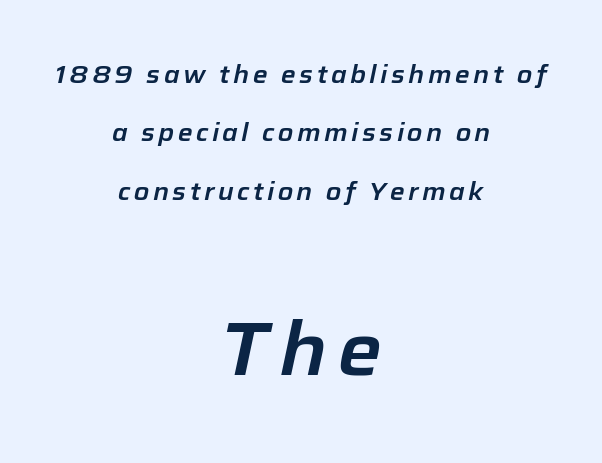
{"italic": "yes", "lean": "right", "slant_degrees": 12, "width": "normal", "stroke_contrast": "low", "x_height": "medium", "monospaced": "no", "underline": "no", "align": "center", "line_spacing": "loose", "line_spacing_ratio": 2.34, "larger_block": "second", "size_ratio": 3.0, "glyph_px": 75}
